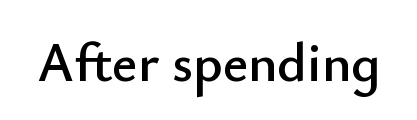
The image shows 55 px sans-serif type, upright; set normal letter spacing, not underlined; low stroke contrast and a small x-height.
